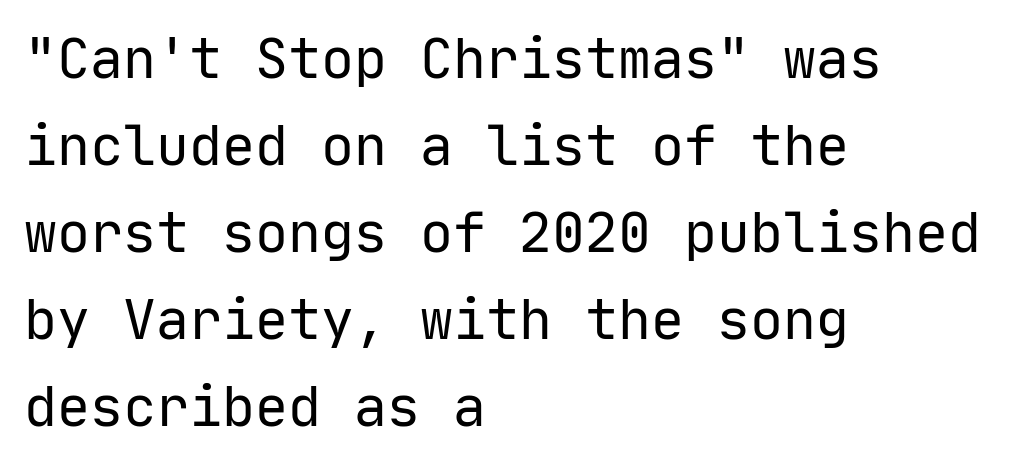
Nope, no serifs anywhere on these letters. Looks like terminal output: every glyph gets an equal slot. The gaps between neighbouring characters are ordinary and unremarkable. Honestly, the row spacing looks completely unremarkable. Visually the block forms a straight wall on the left and a jagged coastline on the right. The characters are drawn with everyday or finer stroke widths.
